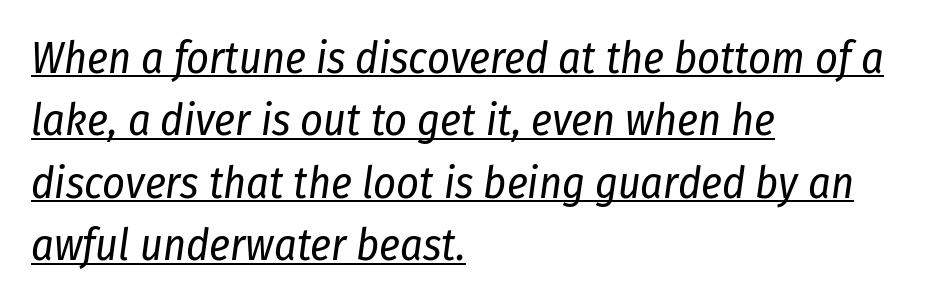
Vertical spacing — default. The ragged edge is on the right, which tells us the setting is flush left. The font is comparable to plain body text, perhaps lighter. When letters slant like this, we call the style italic. The specimen includes a rule beneath the text block's lines.
